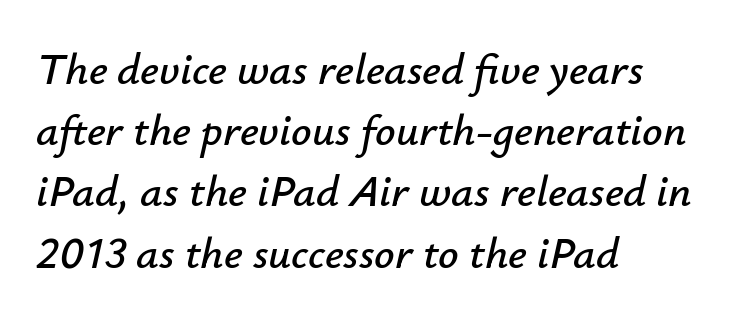
Q: Is the text italic (slanted)? A: Yes, it leans right by about 12 degrees.
Q: Is the text underlined? A: No.
Q: How is the paragraph aligned? A: Left-aligned.
Q: Is the spacing between letters normal or unusually wide? A: Normal.
Q: Is the spacing between lines tight, normal or loose? A: Normal.
Q: Width (condensed, normal, or wide)? A: Normal.
Q: Stroke contrast? A: Low.
Q: x-height? A: Small.
Q: Monospaced? A: No.
